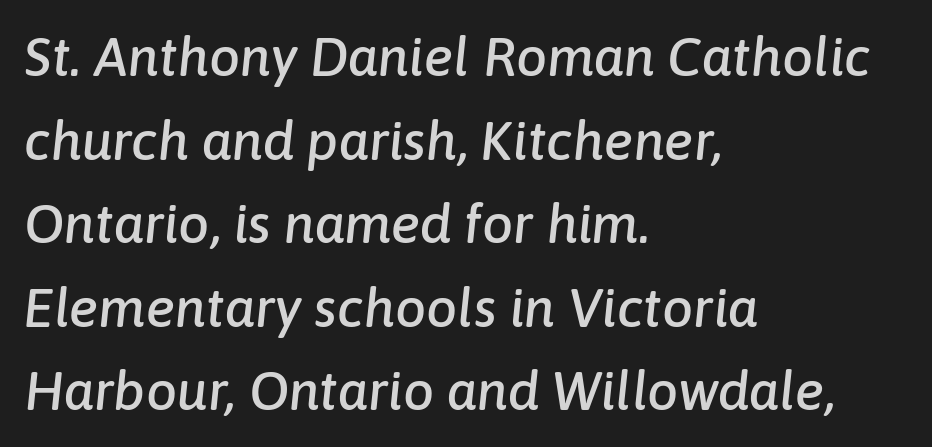
Q: Is the text italic (slanted)? A: Yes, it leans right by about 6 degrees.
Q: Is the text underlined? A: No.
Q: How is the paragraph aligned? A: Left-aligned.
Q: Is the spacing between letters normal or unusually wide? A: Normal.
Q: Is the spacing between lines tight, normal or loose? A: Normal.
Q: Width (condensed, normal, or wide)? A: Normal.
Q: Stroke contrast? A: Low.
Q: x-height? A: Medium.
Q: Monospaced? A: No.
